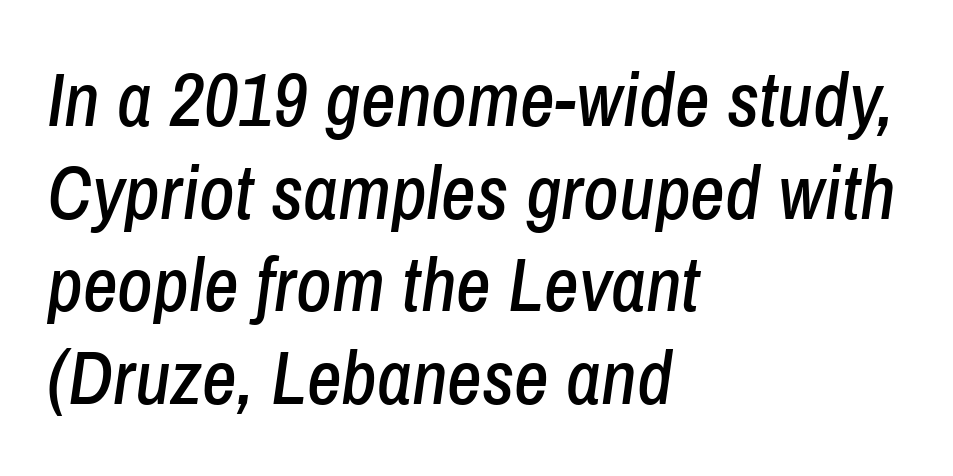
Q: Is the text italic (slanted)? A: Yes, it leans right by about 8 degrees.
Q: Is the text underlined? A: No.
Q: How is the paragraph aligned? A: Left-aligned.
Q: Is the spacing between letters normal or unusually wide? A: Normal.
Q: Width (condensed, normal, or wide)? A: Condensed.
Q: Stroke contrast? A: Low.
Q: x-height? A: Medium.
Q: Monospaced? A: No.
